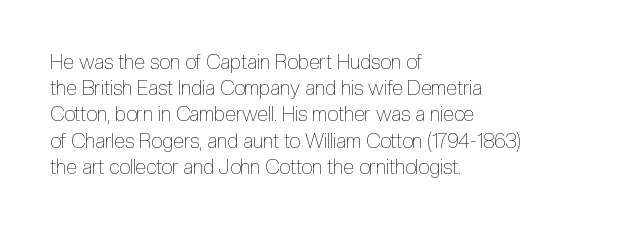
{"italic": "no", "bold": "no", "underline": "no", "align": "left", "line_spacing": "normal", "line_spacing_ratio": 1.31, "letter_spacing": "normal", "letter_spacing_em": 0.0, "glyph_px": 20}
